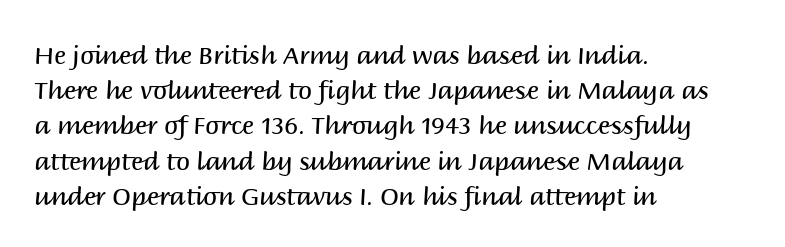
The image shows 25 px text type; set left-aligned, normal line spacing (1.41x), normal letter spacing, not underlined.
